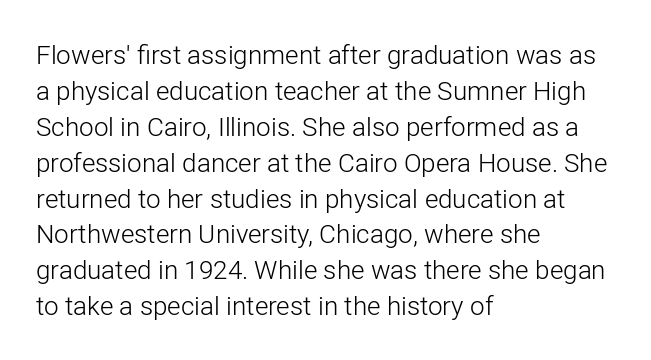
Q: Is the text bold? A: No.
Q: Is the text italic (slanted)? A: No, it is upright.
Q: Is the text underlined? A: No.
Q: How is the paragraph aligned? A: Left-aligned.
Q: Is the spacing between letters normal or unusually wide? A: Normal.
Q: Is the spacing between lines tight, normal or loose? A: Normal.
